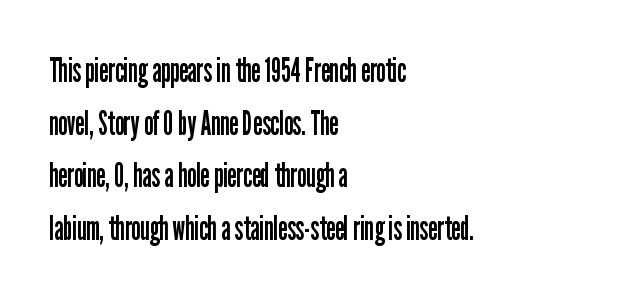
The image shows 34 px regular-weight, condensed sans-serif type, upright; set left-aligned, normal line spacing (1.55x), normal letter spacing, not underlined; low stroke contrast and a medium x-height.
